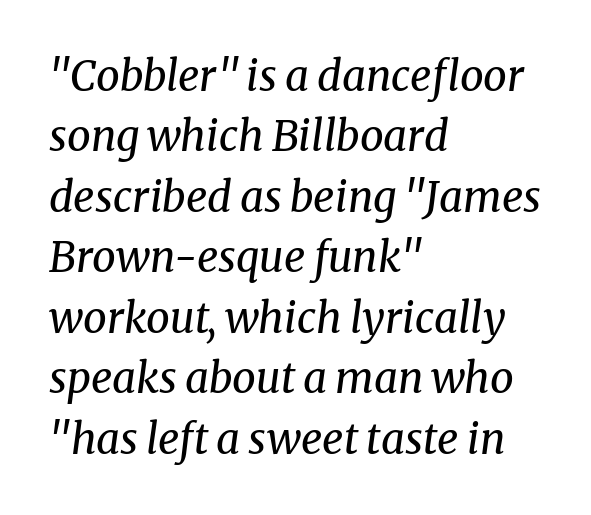
The image shows 42 px regular-weight serif type, italic (leaning right); set left-aligned, normal line spacing (1.44x), normal letter spacing, not underlined; medium stroke contrast and a medium x-height.
